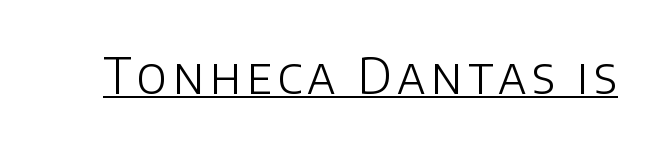
Q: Is the text bold? A: No.
Q: Is the text italic (slanted)? A: No, it is upright.
Q: Is the typeface a serif or a sans-serif typeface? A: Sans-serif.
Q: Is the text underlined? A: Yes.
Q: Width (condensed, normal, or wide)? A: Normal.
Q: Stroke contrast? A: Low.
Q: x-height? A: Large.
Q: Monospaced? A: No.
